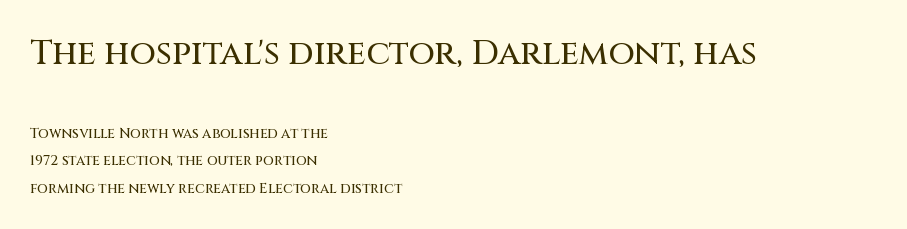
{"serif": "no", "italic": "no", "width": "normal", "stroke_contrast": "medium", "x_height": "large", "monospaced": "no", "underline": "no", "align": "left", "line_spacing": "loose", "line_spacing_ratio": 1.96, "letter_spacing": "normal", "letter_spacing_em": 0.0, "larger_block": "first", "size_ratio": 2.43, "glyph_px": 34}
